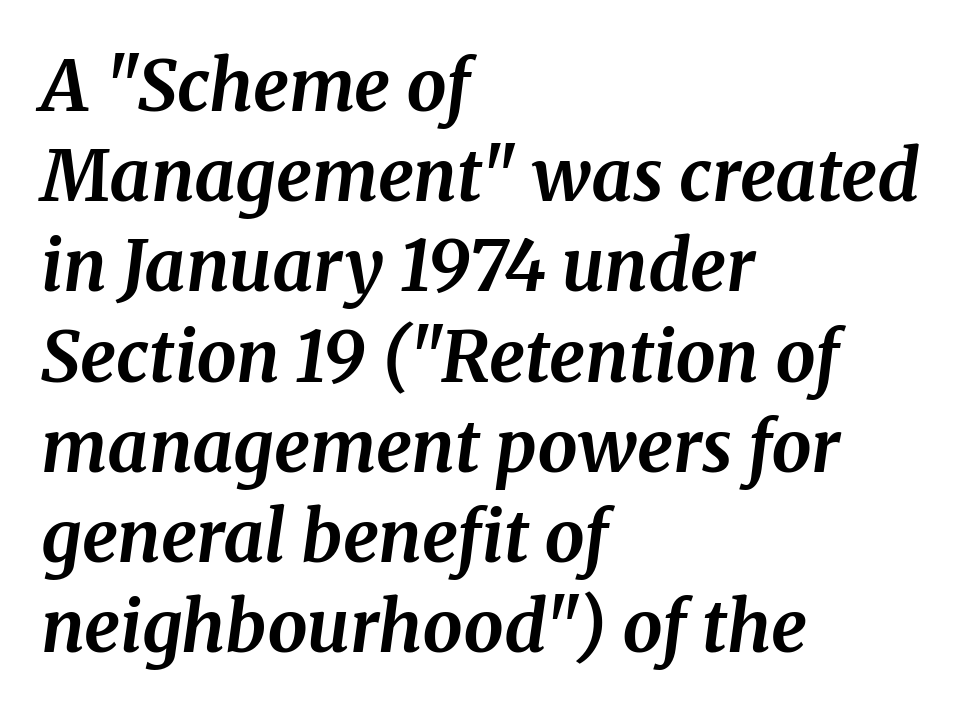
{"serif": "yes", "italic": "yes", "lean": "right", "slant_degrees": 8, "bold": "yes", "weight": "bold", "width": "normal", "stroke_contrast": "medium", "x_height": "medium", "monospaced": "no", "underline": "no", "align": "left", "line_spacing": "normal", "line_spacing_ratio": 1.27, "letter_spacing": "normal", "letter_spacing_em": 0.0, "glyph_px": 71}
